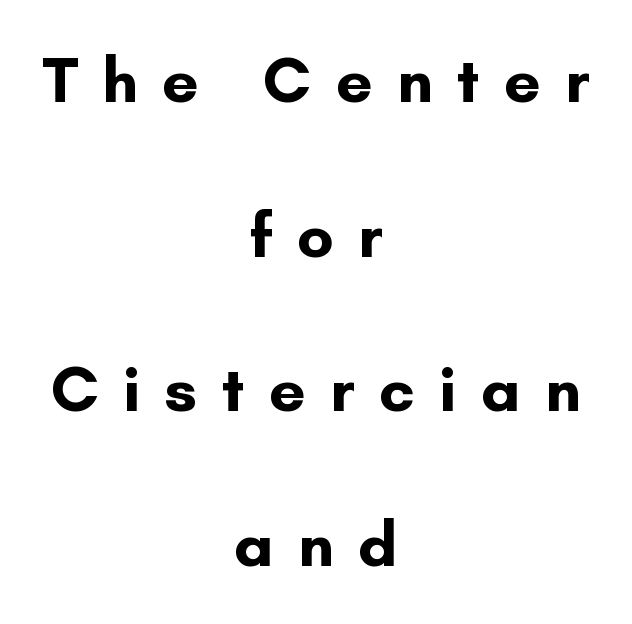
The image shows 65 px bold sans-serif type, upright; set centered, loose line spacing (2.38x), unusually wide letter spacing (+0.37 em), not underlined; low stroke contrast and a small x-height.
